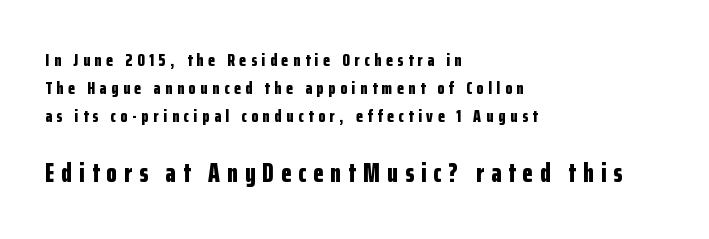
Honestly, there is no underline to notice here at all. The face used here is rendered with a markedly widened letterfit. Larger block? The one below; the one above is distinctly smaller. A roman cut, with each character standing at attention. The lines are quadded left.
